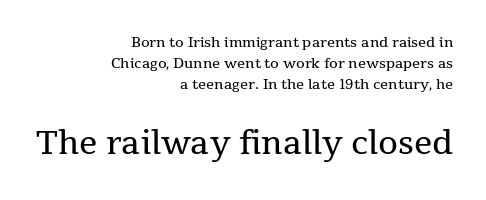
Q: Is the text bold? A: No.
Q: Is the text italic (slanted)? A: No, it is upright.
Q: Is the typeface a serif or a sans-serif typeface? A: Serif.
Q: Is the text underlined? A: No.
Q: How is the paragraph aligned? A: Right-aligned.
Q: Is the spacing between letters normal or unusually wide? A: Normal.
Q: Is the spacing between lines tight, normal or loose? A: Normal.
Q: Which block of text is set in a larger size, the first (top) or the second (bottom)? A: The second (bottom) one.
Q: Width (condensed, normal, or wide)? A: Normal.
Q: Stroke contrast? A: Medium.
Q: x-height? A: Medium.
Q: Monospaced? A: No.
